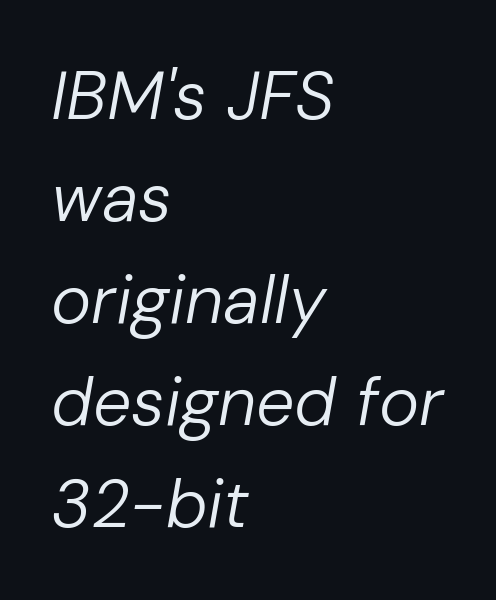
Q: Is the text bold? A: No.
Q: Is the text italic (slanted)? A: Yes, it leans right by about 10 degrees.
Q: Is the text underlined? A: No.
Q: How is the paragraph aligned? A: Left-aligned.
Q: Is the spacing between letters normal or unusually wide? A: Normal.
Q: Is the spacing between lines tight, normal or loose? A: Normal.
Q: Width (condensed, normal, or wide)? A: Normal.
Q: Stroke contrast? A: Low.
Q: x-height? A: Medium.
Q: Monospaced? A: No.
